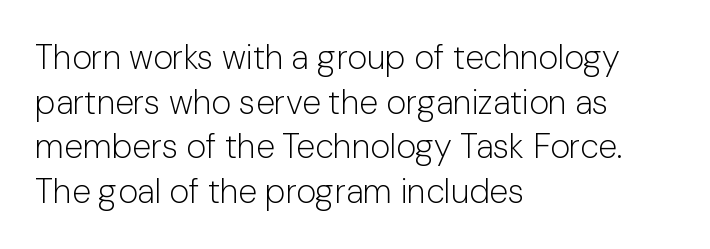
Q: Is the text bold? A: No.
Q: Is the text italic (slanted)? A: No, it is upright.
Q: Is the typeface a serif or a sans-serif typeface? A: Sans-serif.
Q: Is the text underlined? A: No.
Q: How is the paragraph aligned? A: Left-aligned.
Q: Is the spacing between letters normal or unusually wide? A: Normal.
Q: Is the spacing between lines tight, normal or loose? A: Normal.
Q: Width (condensed, normal, or wide)? A: Normal.
Q: Stroke contrast? A: Low.
Q: x-height? A: Medium.
Q: Monospaced? A: No.
